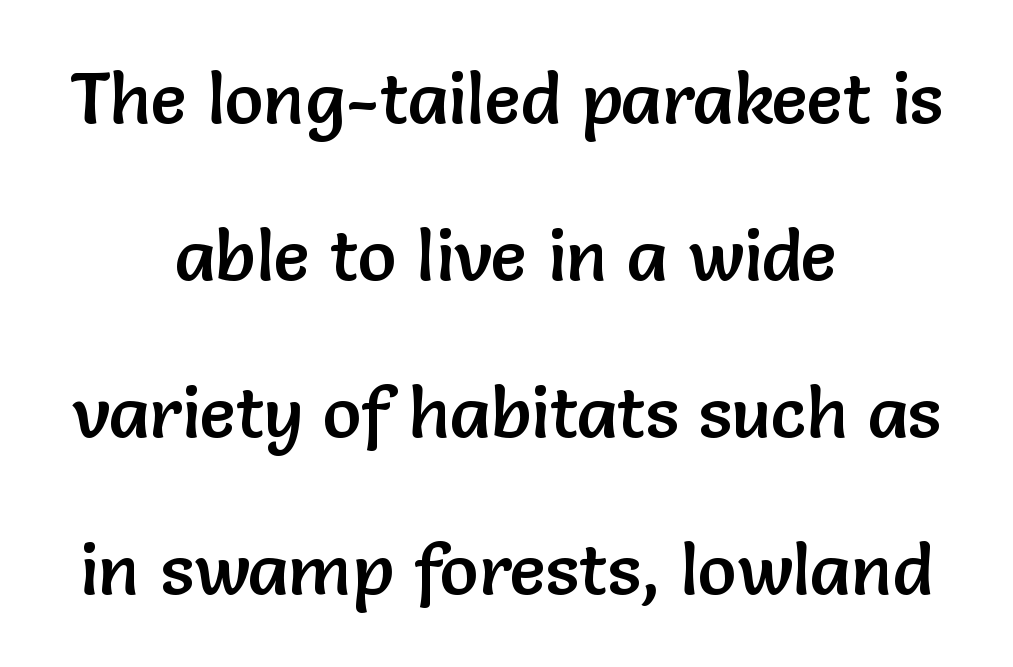
Anything drawn beneath the words? Only blank space. Do the characters align in a grid? No, the font is proportional. What kind of face is this? One without serifs — a sans. The typography opts for an upright posture over an oblique one. Leading is clearly above the norm, producing a sparse column. The whitespace from short lines is split evenly between both sides.
